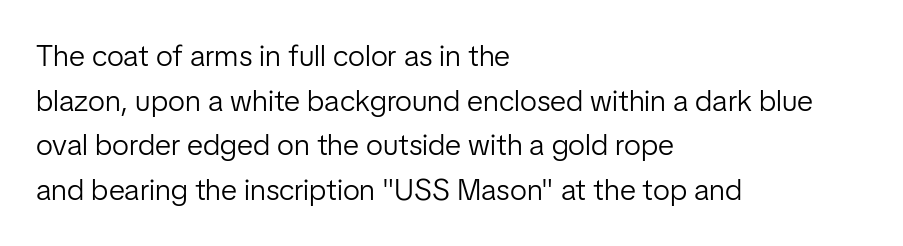
Heaviness? Minimal to ordinary, like unemphasized prose. The text block is weighted toward the left margin, trailing off unevenly rightward. Students, observe: this is what conventionally led text looks like. Italic: no, the glyphs are upright roman.
